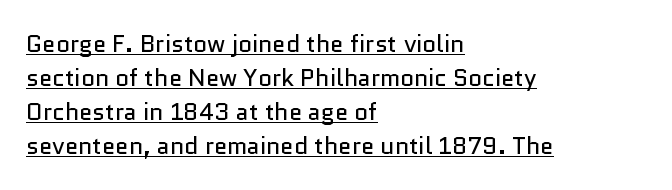
The image shows 24 px text type, upright; set left-aligned, normal line spacing (1.42x), normal letter spacing, underlined.
